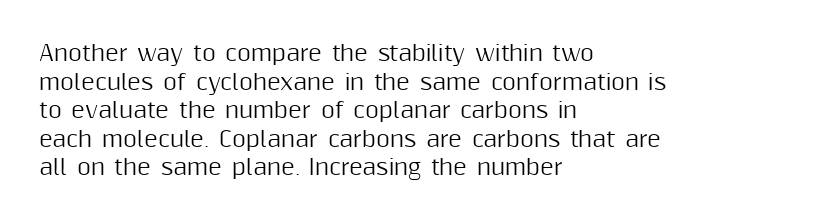
The image shows 21 px text type, upright; set left-aligned, normal line spacing (1.36x), normal letter spacing, not underlined.
